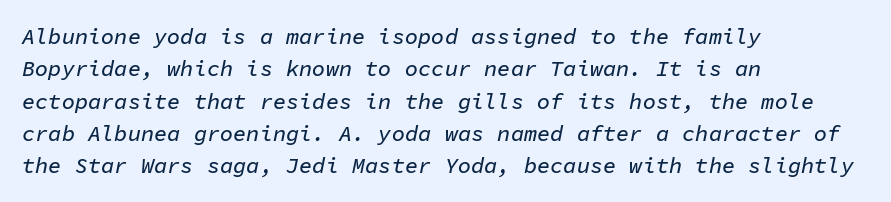
Q: Is the text italic (slanted)? A: Yes, it leans right by about 11 degrees.
Q: Is the text underlined? A: No.
Q: How is the paragraph aligned? A: Left-aligned.
Q: Is the spacing between letters normal or unusually wide? A: Normal.
Q: Is the spacing between lines tight, normal or loose? A: Normal.
